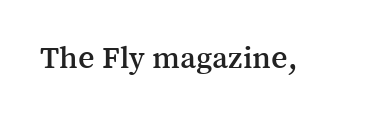
Q: Is the text italic (slanted)? A: No, it is upright.
Q: Is the typeface a serif or a sans-serif typeface? A: Serif.
Q: Is the text underlined? A: No.
Q: Is the spacing between letters normal or unusually wide? A: Normal.
Q: Width (condensed, normal, or wide)? A: Normal.
Q: Stroke contrast? A: Medium.
Q: x-height? A: Medium.
Q: Monospaced? A: No.
